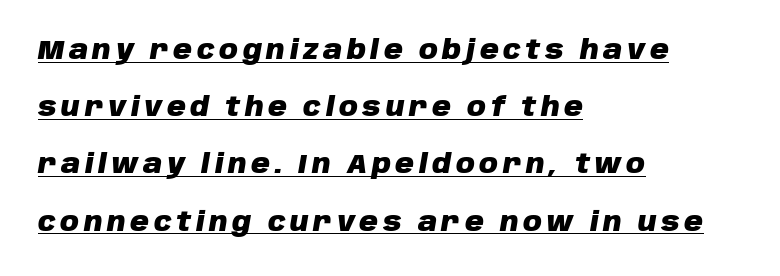
The image shows 26 px bold type, italic (leaning right); set left-aligned, loose line spacing (2.2x), underlined.
